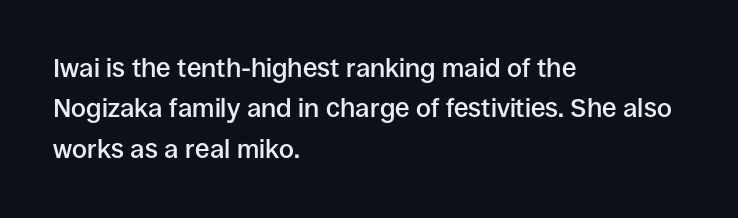
Q: Is the text bold? A: Semi-bold.
Q: Is the text italic (slanted)? A: No, it is upright.
Q: Is the text underlined? A: No.
Q: How is the paragraph aligned? A: Left-aligned.
Q: Is the spacing between letters normal or unusually wide? A: Normal.
Q: Is the spacing between lines tight, normal or loose? A: Normal.
